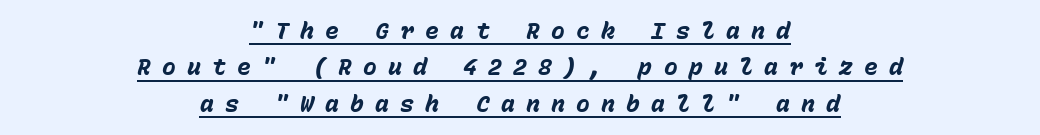
The image shows 23 px bold type, italic (leaning right); set centered, normal line spacing (1.58x), unusually wide letter spacing (+0.49 em), underlined.
